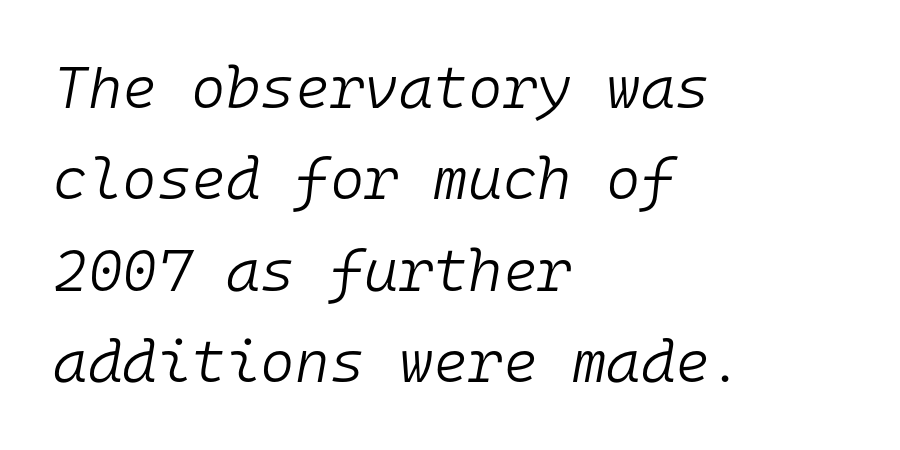
The image shows 59 px light type, italic (leaning right), monospaced; set left-aligned, normal line spacing (1.55x), normal letter spacing, not underlined; low stroke contrast and a medium x-height.
